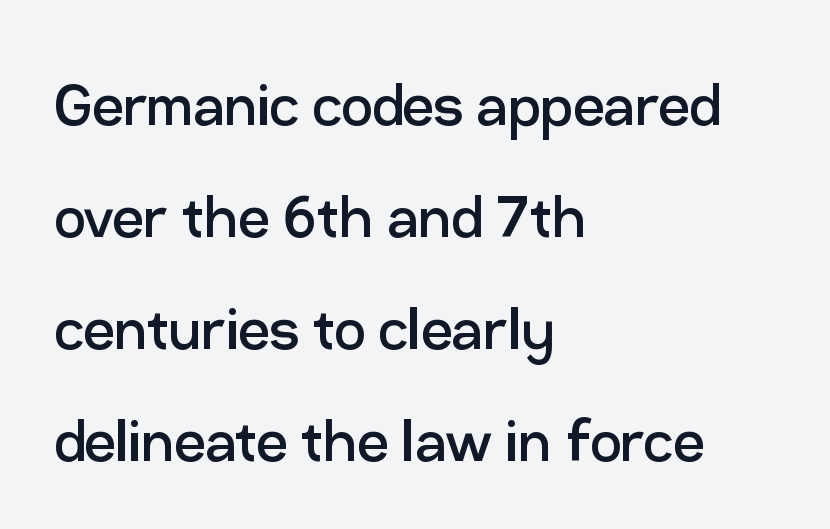
{"serif": "no", "italic": "no", "bold": "no", "weight": "regular", "width": "normal", "stroke_contrast": "low", "x_height": "medium", "monospaced": "no", "underline": "no", "align": "left", "line_spacing": "normal", "line_spacing_ratio": 1.6, "letter_spacing": "normal", "letter_spacing_em": 0.0, "glyph_px": 70}
